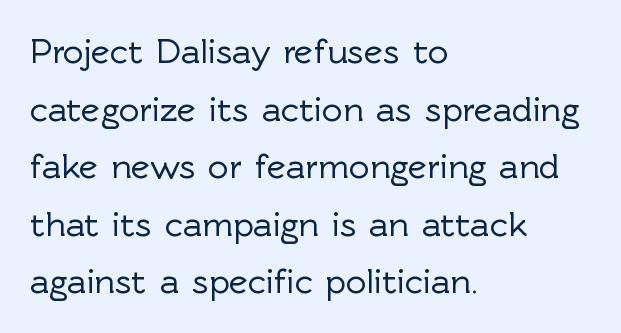
Q: Is the text italic (slanted)? A: No, it is upright.
Q: Is the typeface a serif or a sans-serif typeface? A: Sans-serif.
Q: Is the text underlined? A: No.
Q: How is the paragraph aligned? A: Left-aligned.
Q: Is the spacing between letters normal or unusually wide? A: Normal.
Q: Is the spacing between lines tight, normal or loose? A: Normal.
Q: Width (condensed, normal, or wide)? A: Normal.
Q: x-height? A: Medium.
Q: Monospaced? A: No.
